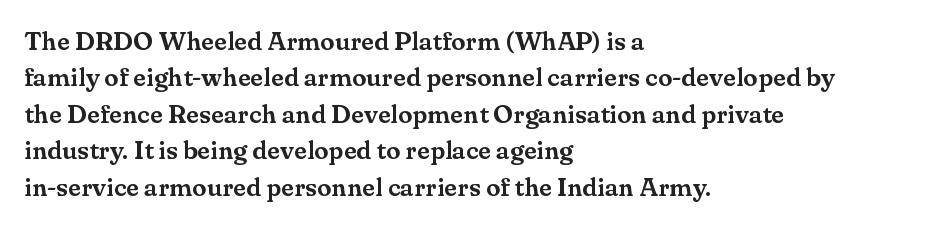
Q: Is the text italic (slanted)? A: No, it is upright.
Q: Is the text underlined? A: No.
Q: How is the paragraph aligned? A: Left-aligned.
Q: Is the spacing between letters normal or unusually wide? A: Normal.
Q: Is the spacing between lines tight, normal or loose? A: Normal.
